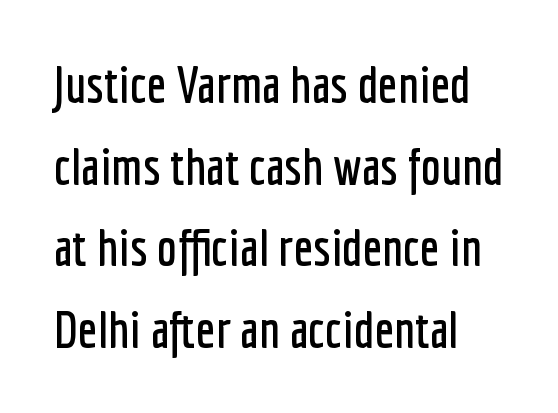
Q: Is the text italic (slanted)? A: No, it is upright.
Q: Is the typeface a serif or a sans-serif typeface? A: Sans-serif.
Q: Is the text underlined? A: No.
Q: How is the paragraph aligned? A: Left-aligned.
Q: Is the spacing between letters normal or unusually wide? A: Normal.
Q: Is the spacing between lines tight, normal or loose? A: Normal.
Q: Width (condensed, normal, or wide)? A: Condensed.
Q: Stroke contrast? A: Low.
Q: x-height? A: Medium.
Q: Monospaced? A: No.
